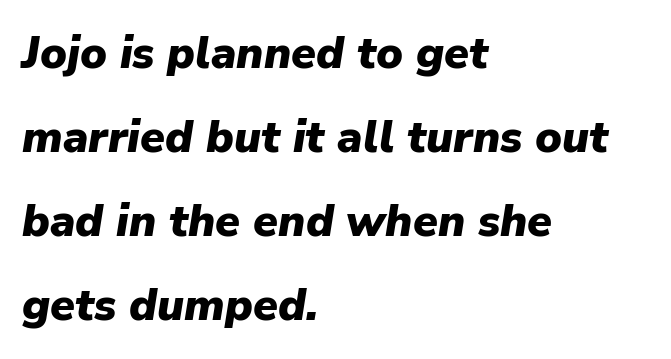
{"italic": "yes", "lean": "right", "slant_degrees": 9, "bold": "yes", "weight": "heavy", "width": "normal", "stroke_contrast": "low", "x_height": "medium", "monospaced": "no", "underline": "no", "align": "left", "line_spacing_ratio": 1.87, "letter_spacing": "normal", "letter_spacing_em": 0.0, "glyph_px": 45}
